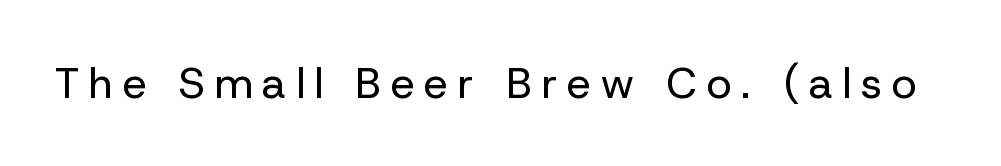
Q: Is the text bold? A: No.
Q: Is the text italic (slanted)? A: No, it is upright.
Q: Is the typeface a serif or a sans-serif typeface? A: Sans-serif.
Q: Is the text underlined? A: No.
Q: Is the spacing between letters normal or unusually wide? A: Unusually wide.
Q: Width (condensed, normal, or wide)? A: Normal.
Q: Stroke contrast? A: Low.
Q: x-height? A: Medium.
Q: Monospaced? A: No.
